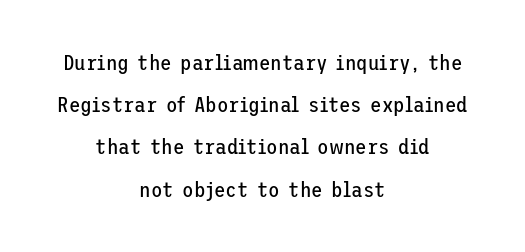
Anything drawn beneath the words? Only blank space. Typeset on center — no edge is straight. What's the leading like? Stretched, with rows far apart. Inter-character spacing is left at the font's built-in metrics.
